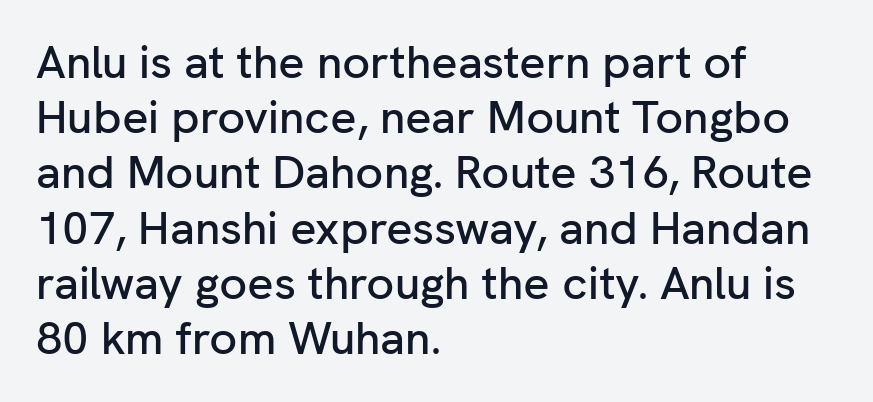
{"serif": "no", "italic": "no", "width": "normal", "stroke_contrast": "low", "x_height": "medium", "monospaced": "no", "underline": "no", "align": "left", "line_spacing_ratio": 1.2, "letter_spacing": "normal", "letter_spacing_em": 0.0, "glyph_px": 46}
